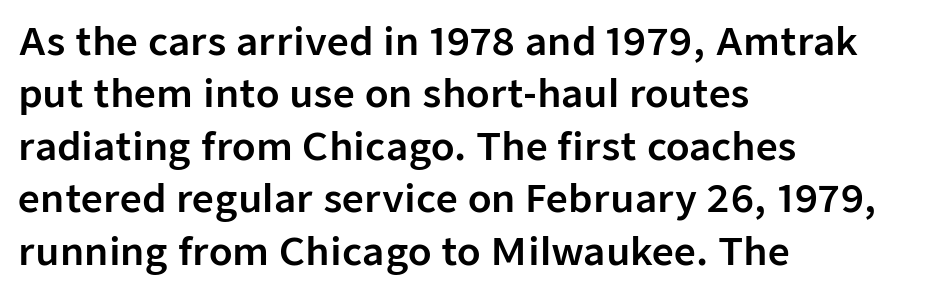
{"serif": "no", "italic": "no", "width": "normal", "stroke_contrast": "low", "x_height": "medium", "monospaced": "no", "underline": "no", "align": "left", "line_spacing": "normal", "line_spacing_ratio": 1.38, "letter_spacing": "normal", "letter_spacing_em": 0.0, "glyph_px": 38}
